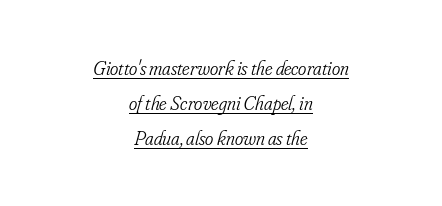
Q: Is the text bold? A: No.
Q: Is the text italic (slanted)? A: Yes, it leans right by about 16 degrees.
Q: Is the text underlined? A: Yes.
Q: How is the paragraph aligned? A: Centered.
Q: Is the spacing between letters normal or unusually wide? A: Normal.
